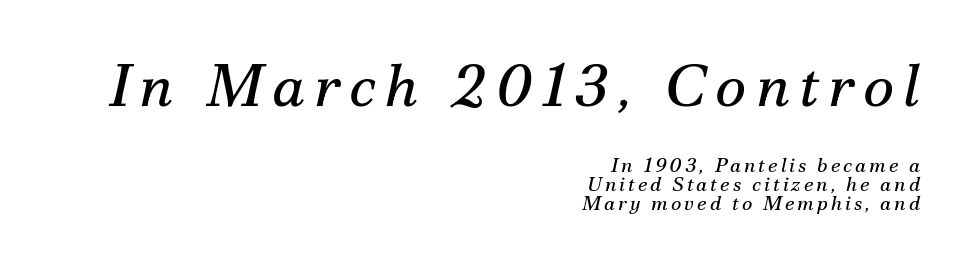
Italic? Definitely — the glyphs are oblique. The ragged edge is on the left, which tells us the setting is flush right. What kind of face is this? One with serifs. How would I describe the line gaps? Narrow and economical. Stems here are at most as thick as an everyday book face.
